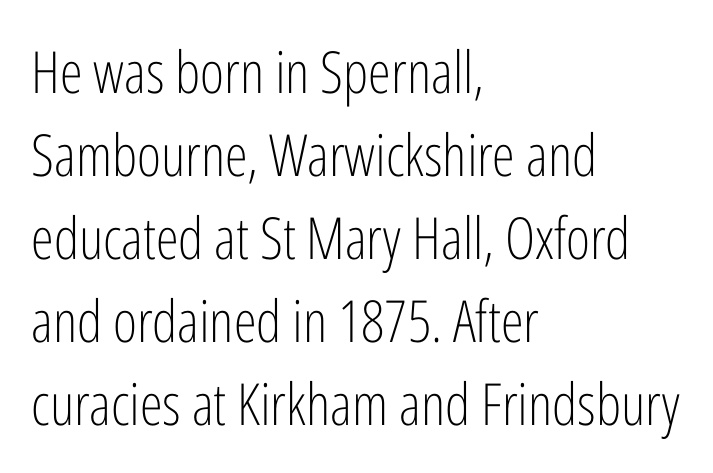
{"serif": "no", "italic": "no", "bold": "no", "weight": "light", "width": "condensed", "stroke_contrast": "low", "x_height": "medium", "monospaced": "no", "underline": "no", "align": "left", "line_spacing": "normal", "line_spacing_ratio": 1.43, "letter_spacing": "normal", "letter_spacing_em": 0.0, "glyph_px": 58}
